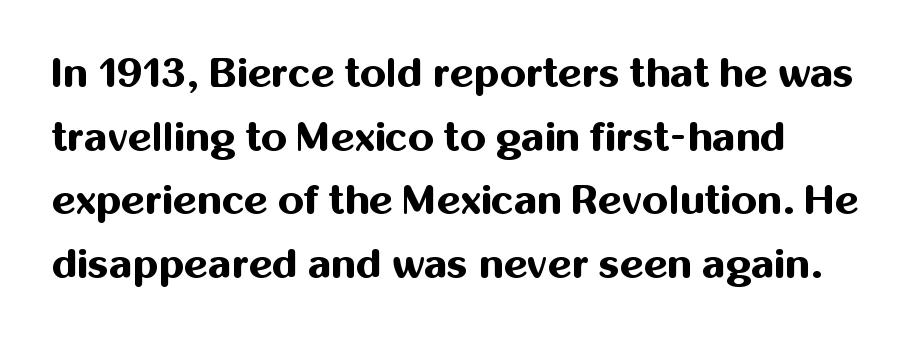
Characters follow at the spacing the type designer built in. Rule under the text: the space is simply empty. Look at the stroke-to-counter ratio: heavy, a bold. Type style note: lacks serifs.
